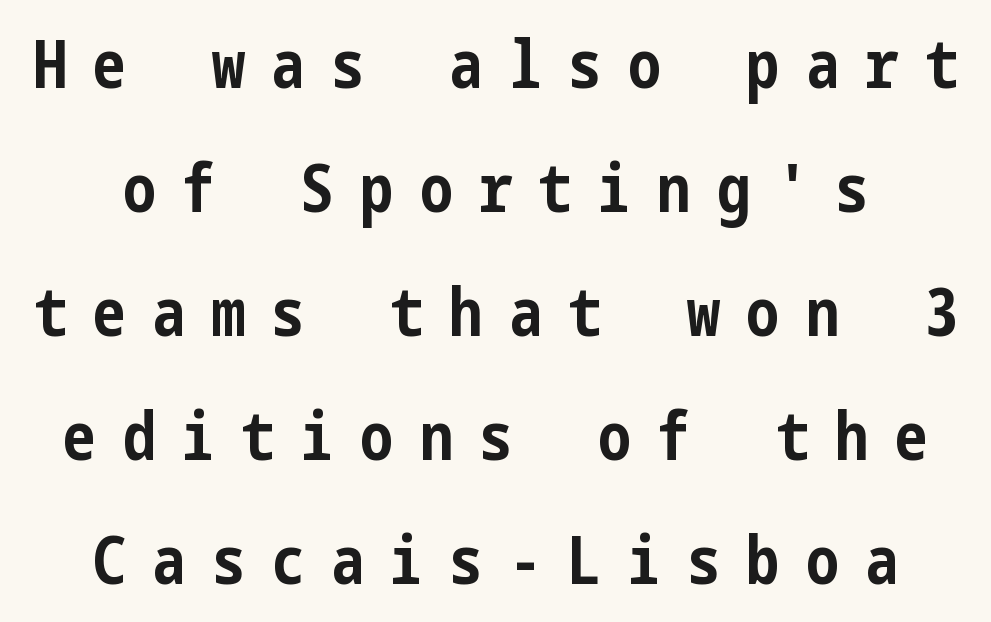
The compositor balanced each line on the midline. Decoration check: the copy has no underline. Designer's note — italics off, roman on. The strokes are fattened all the way to bold. To sum up the face: it is a sans, with no serifs.
